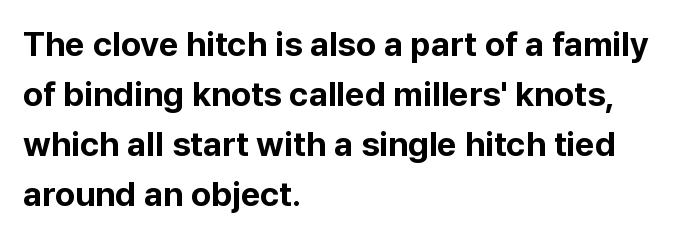
Looks like regular typesetting: each glyph gets only the width it needs. These lines are set flush left with a ragged right edge. The face used here is a sans, in the tradition of grotesques and geometrics. The rendering keeps characters at their native spacing. Characters remain perfectly vertical along every line. The lines sit at an ordinary, default distance from one another.
